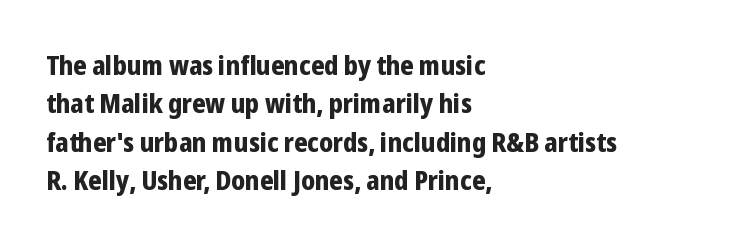
The image shows 27 px bold type, upright; set left-aligned, normal line spacing (1.42x), normal letter spacing, not underlined.
